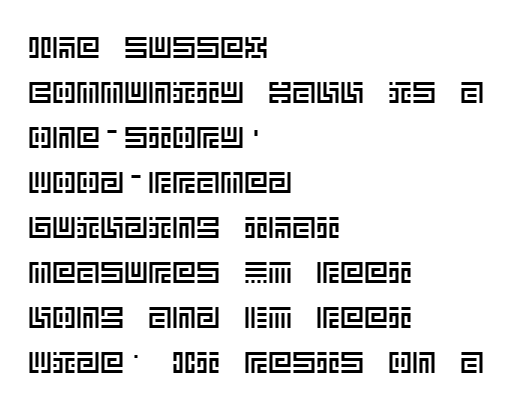
Decoration check: the copy has no underline. This is the regular roman posture of the typeface. A classic flush-left, rag-right setting is used for this passage. Standard letterfit; no display-style spreading of the glyphs. The vertical gap from one line to the next is medium.
